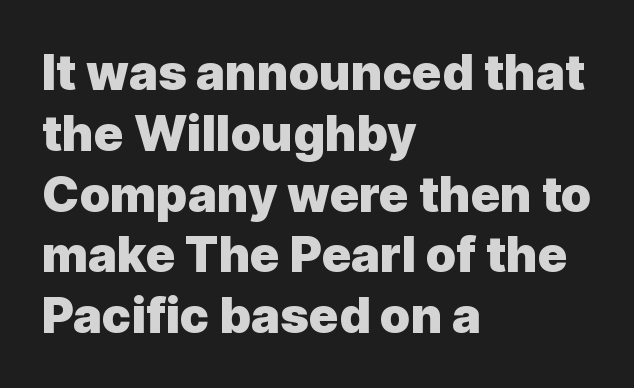
The image shows 49 px heavy sans-serif type, upright; set left-aligned, line spacing 1.24x, normal letter spacing, not underlined; a medium x-height.
